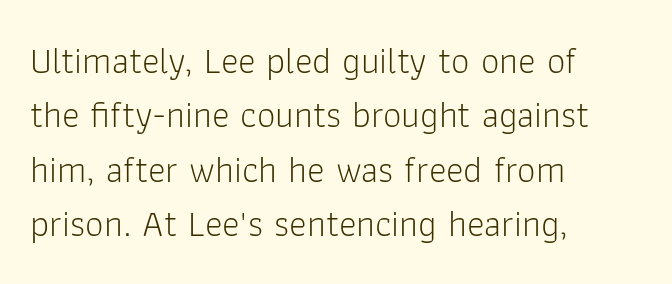
Q: Is the text bold? A: No.
Q: Is the text italic (slanted)? A: No, it is upright.
Q: Is the typeface a serif or a sans-serif typeface? A: Sans-serif.
Q: Is the text underlined? A: No.
Q: How is the paragraph aligned? A: Left-aligned.
Q: Is the spacing between letters normal or unusually wide? A: Normal.
Q: Is the spacing between lines tight, normal or loose? A: Normal.
Q: Width (condensed, normal, or wide)? A: Normal.
Q: Stroke contrast? A: Low.
Q: x-height? A: Medium.
Q: Monospaced? A: No.
